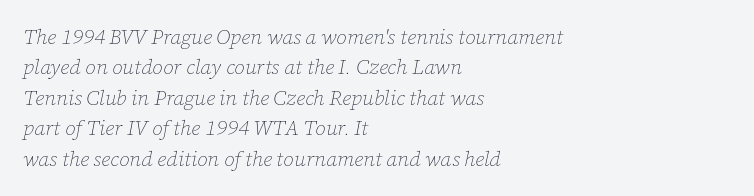
{"italic": "yes", "lean": "right", "slant_degrees": 12, "bold": "no", "underline": "no", "align": "left", "line_spacing": "normal", "line_spacing_ratio": 1.45, "letter_spacing": "normal", "letter_spacing_em": 0.0, "glyph_px": 21}
